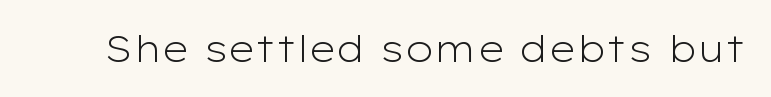
Q: Is the text bold? A: No.
Q: Is the text italic (slanted)? A: No, it is upright.
Q: Is the typeface a serif or a sans-serif typeface? A: Sans-serif.
Q: Is the text underlined? A: No.
Q: Is the spacing between letters normal or unusually wide? A: Normal.
Q: Width (condensed, normal, or wide)? A: Wide.
Q: Stroke contrast? A: Low.
Q: x-height? A: Medium.
Q: Monospaced? A: No.
